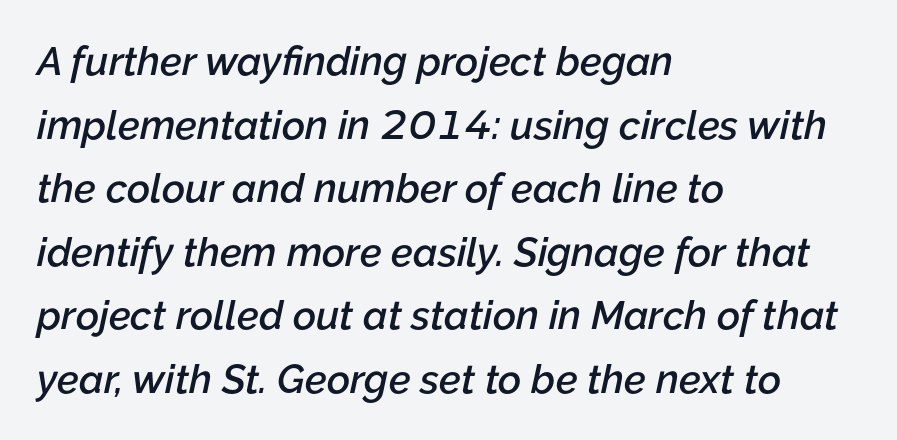
The horizontal fit of the characters is conventional and even. Spacing verdict: proportional, widths tailored to each character. This is moderately heavy type, rendered in semibold. Each new line begins a customary step beneath the previous one. Emphasis-style slanted type is in use.
